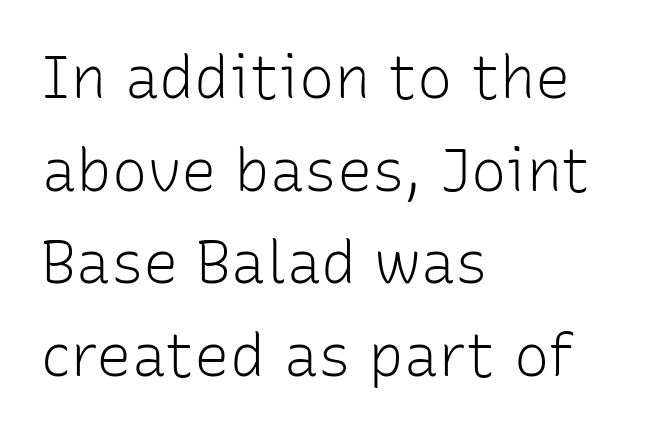
Q: Is the text bold? A: No.
Q: Is the text italic (slanted)? A: No, it is upright.
Q: Is the typeface a serif or a sans-serif typeface? A: Sans-serif.
Q: Is the text underlined? A: No.
Q: How is the paragraph aligned? A: Left-aligned.
Q: Is the spacing between letters normal or unusually wide? A: Normal.
Q: Is the spacing between lines tight, normal or loose? A: Normal.
Q: Width (condensed, normal, or wide)? A: Normal.
Q: Stroke contrast? A: Low.
Q: x-height? A: Medium.
Q: Monospaced? A: No.
